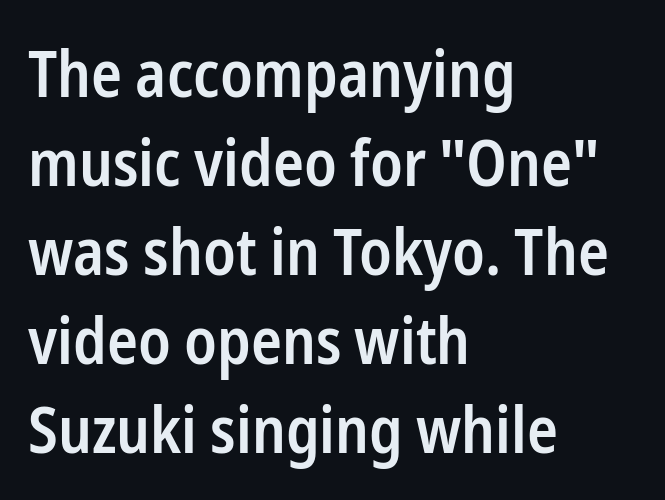
{"serif": "no", "italic": "no", "bold": "semi", "weight": "semibold", "width": "condensed", "stroke_contrast": "low", "x_height": "medium", "monospaced": "no", "underline": "no", "align": "left", "line_spacing": "normal", "line_spacing_ratio": 1.39, "letter_spacing": "normal", "letter_spacing_em": 0.0, "glyph_px": 64}
